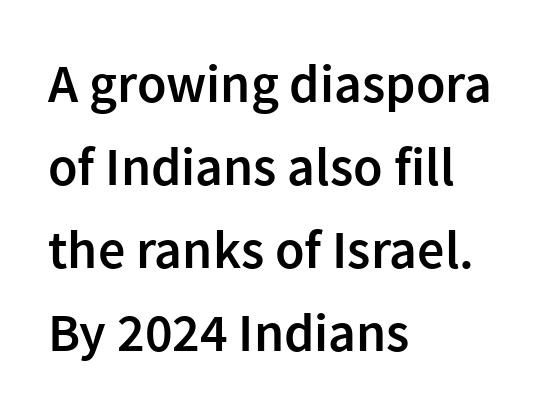
The image shows 54 px semibold sans-serif type, upright; set left-aligned, normal line spacing (1.54x), normal letter spacing, not underlined; a medium x-height.
